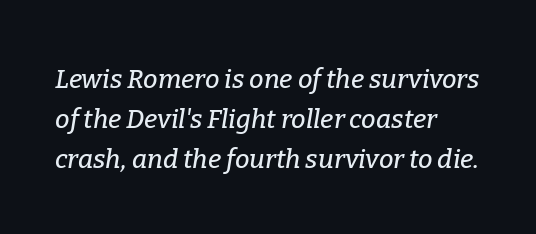
Q: Is the text italic (slanted)? A: Yes, it leans right by about 9 degrees.
Q: Is the text underlined? A: No.
Q: How is the paragraph aligned? A: Left-aligned.
Q: Is the spacing between letters normal or unusually wide? A: Normal.
Q: Is the spacing between lines tight, normal or loose? A: Normal.
